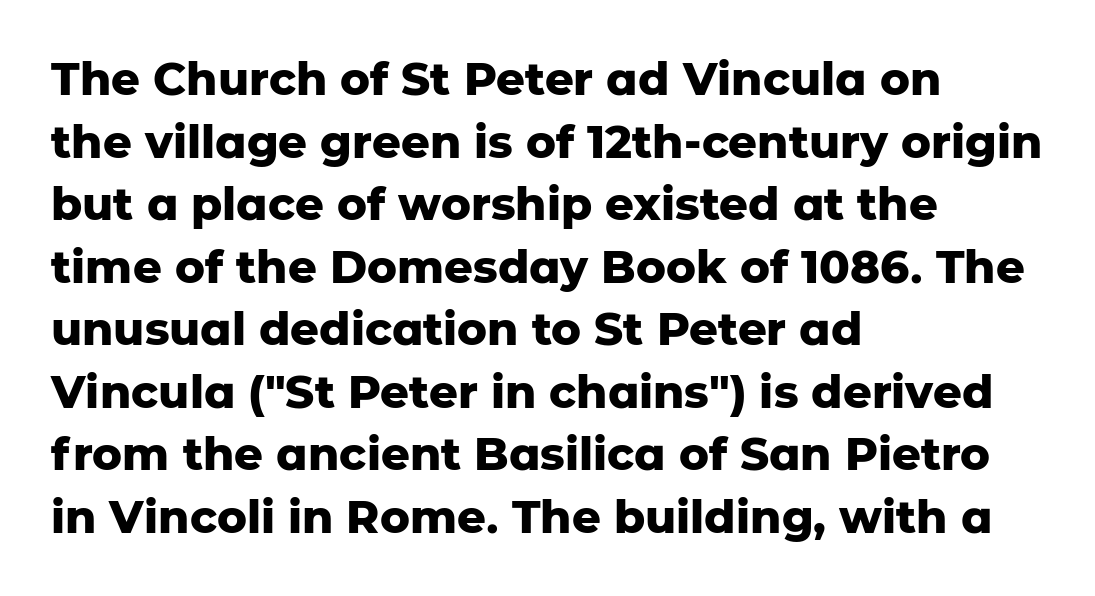
The rows are spaced the way most documents space them. Think of a printed novel: that variable character pitch is what you see here. Examine the stroke ends and you'll find no serifs. The rendering uses a bold face; every stroke is thick and dark. Vertical strokes here are truly vertical. If you drew a ruler down the left edge, every line would touch it.
